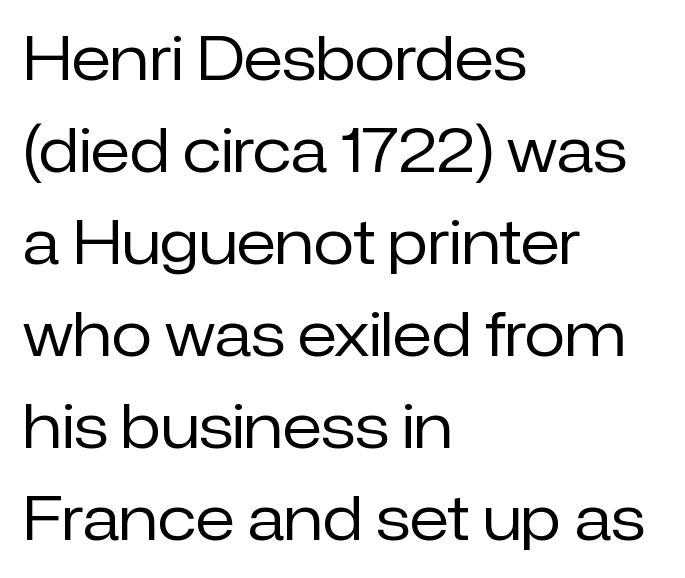
Q: Is the text bold? A: No.
Q: Is the text italic (slanted)? A: No, it is upright.
Q: Is the typeface a serif or a sans-serif typeface? A: Sans-serif.
Q: Is the text underlined? A: No.
Q: How is the paragraph aligned? A: Left-aligned.
Q: Is the spacing between letters normal or unusually wide? A: Normal.
Q: Is the spacing between lines tight, normal or loose? A: Normal.
Q: Width (condensed, normal, or wide)? A: Normal.
Q: Stroke contrast? A: Low.
Q: x-height? A: Medium.
Q: Monospaced? A: No.
